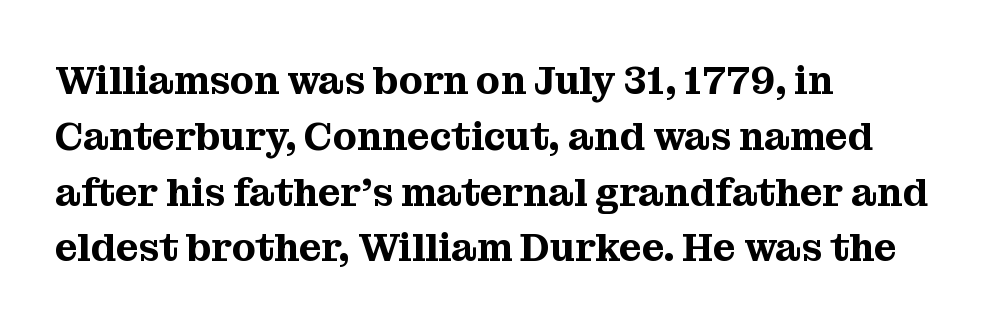
Q: Is the text italic (slanted)? A: No, it is upright.
Q: Is the typeface a serif or a sans-serif typeface? A: Serif.
Q: Is the text underlined? A: No.
Q: How is the paragraph aligned? A: Left-aligned.
Q: Is the spacing between letters normal or unusually wide? A: Normal.
Q: Is the spacing between lines tight, normal or loose? A: Normal.
Q: Width (condensed, normal, or wide)? A: Normal.
Q: Stroke contrast? A: Medium.
Q: x-height? A: Medium.
Q: Monospaced? A: No.
